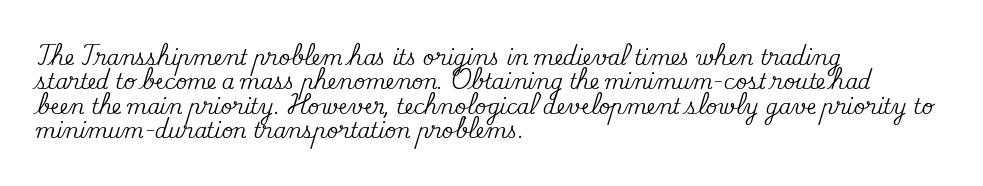
Look at the tracking — it's just the regular setting, nothing added. Horizontal alignment here is leftward, the default for most running prose. Clear beneath every line of the passage.
